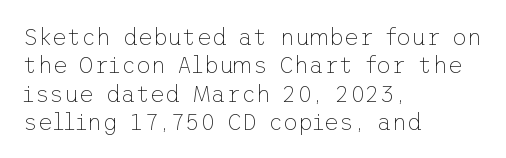
The image shows 23 px text type, upright; set left-aligned, line spacing 1.23x, normal letter spacing, not underlined.
